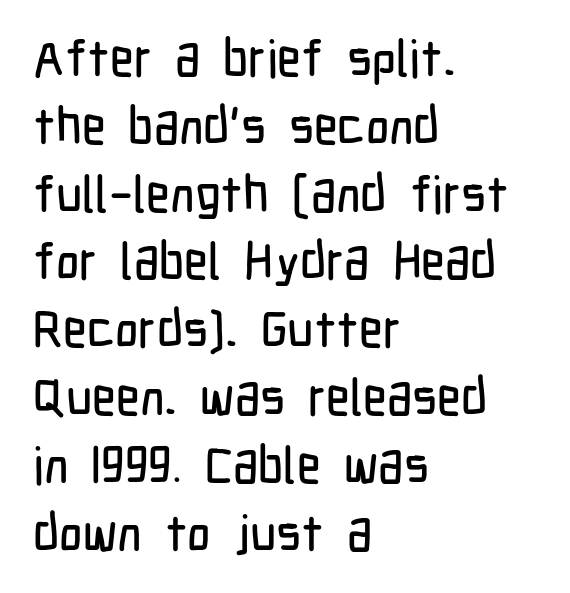
{"serif": "no", "italic": "no", "width": "condensed", "stroke_contrast": "low", "x_height": "medium", "monospaced": "no", "underline": "no", "align": "left", "line_spacing": "normal", "line_spacing_ratio": 1.33, "letter_spacing": "normal", "letter_spacing_em": 0.0, "glyph_px": 51}
